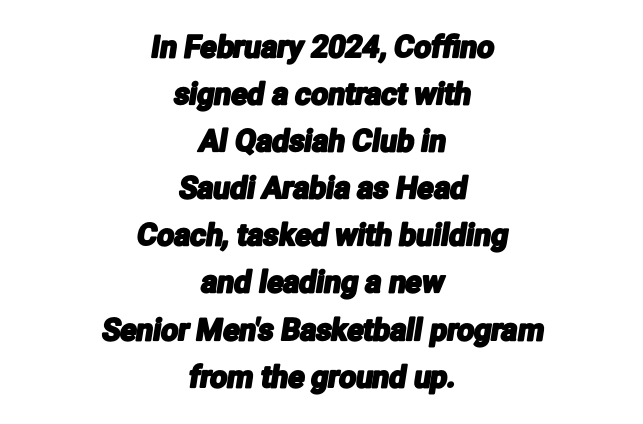
The image shows 30 px condensed sans-serif type; set centered, normal line spacing (1.57x), normal letter spacing, not underlined; low stroke contrast and a medium x-height.
